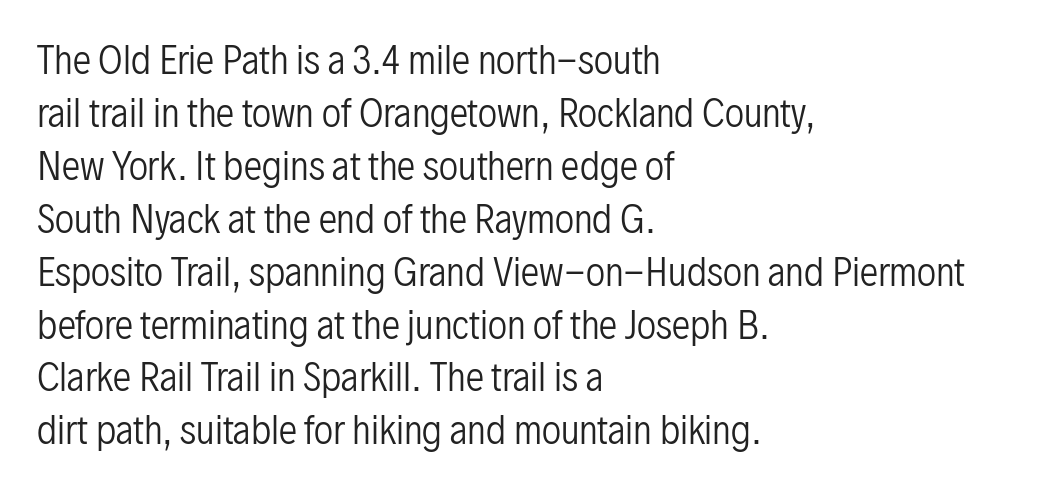
Look at the tracking — it's just the regular setting, nothing added. Posture: upright roman. Honestly, there is no underline to notice here at all. Horizontally, the lines are justified to the leading edge only. The passage shown stacks its lines at a standard gap.
